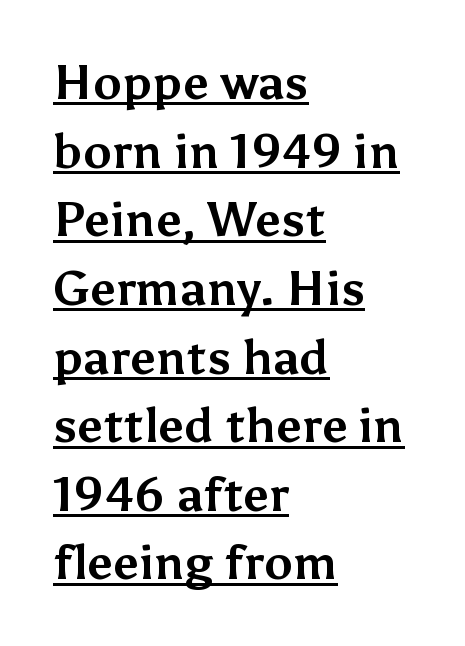
The image shows 48 px bold sans-serif type, upright; set left-aligned, normal line spacing (1.43x), normal letter spacing, underlined; medium stroke contrast and a medium x-height.
